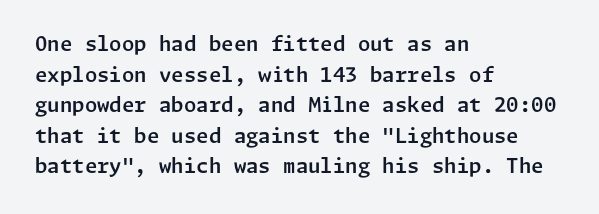
The image shows 20 px text type, upright; set left-aligned, normal line spacing (1.53x), normal letter spacing, not underlined.
